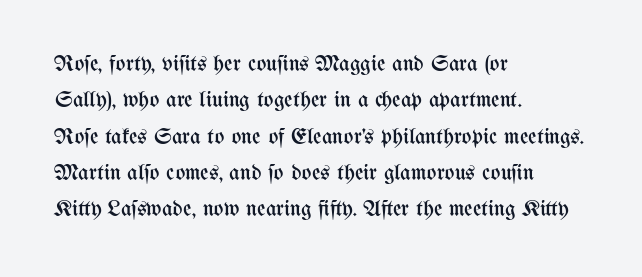
The image shows 23 px text type, upright; set left-aligned, normal line spacing (1.58x), normal letter spacing, not underlined.
